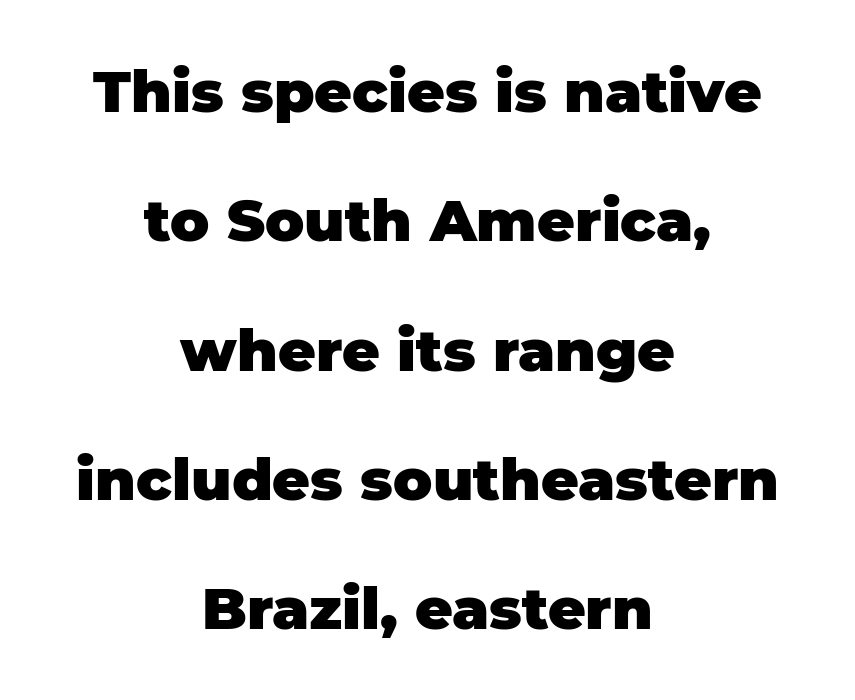
How heavy is the stroke? Heavy — this is a bold. In terms of letterform style, serifs are entirely absent. Italic? Not at all — the glyphs are vertical. The area under the type is left untouched. Spacing between characters is what you'd get straight out of the box.
